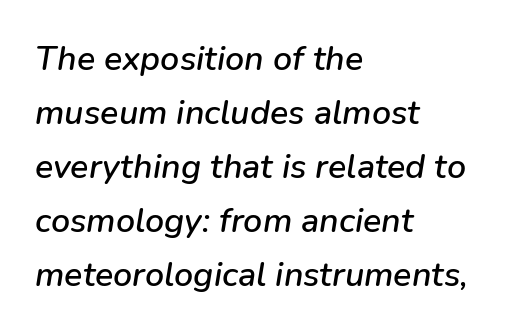
The image shows 34 px text type, italic (leaning right); set left-aligned, normal line spacing (1.59x), normal letter spacing, not underlined; low stroke contrast and a medium x-height.
